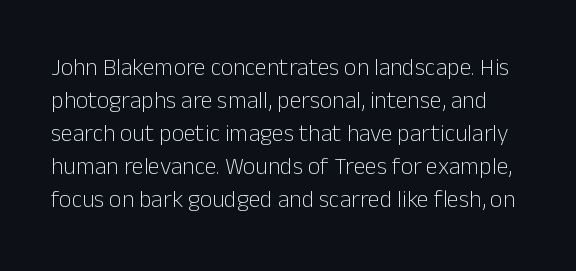
{"italic": "no", "bold": "no", "underline": "no", "line_spacing": "normal", "line_spacing_ratio": 1.37, "letter_spacing": "normal", "letter_spacing_em": 0.0, "glyph_px": 24}
